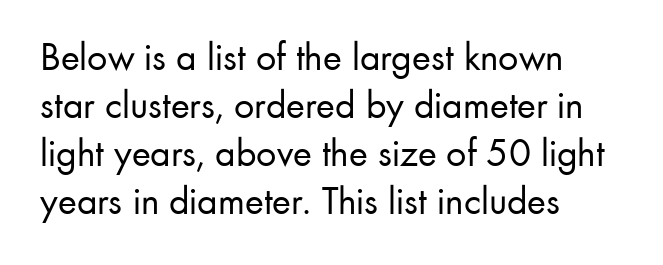
{"serif": "no", "italic": "no", "bold": "no", "weight": "regular", "width": "normal", "stroke_contrast": "low", "x_height": "small", "monospaced": "no", "underline": "no", "align": "left", "line_spacing_ratio": 1.2, "letter_spacing": "normal", "letter_spacing_em": 0.0, "glyph_px": 40}
